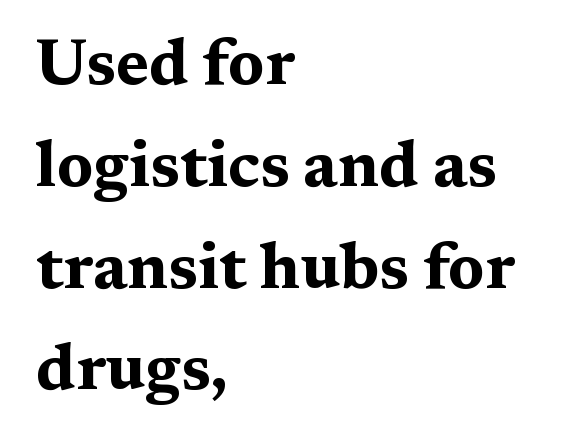
The image shows 64 px bold, wide serif type, upright; set left-aligned, normal line spacing (1.59x), normal letter spacing, not underlined; medium stroke contrast and a medium x-height.
